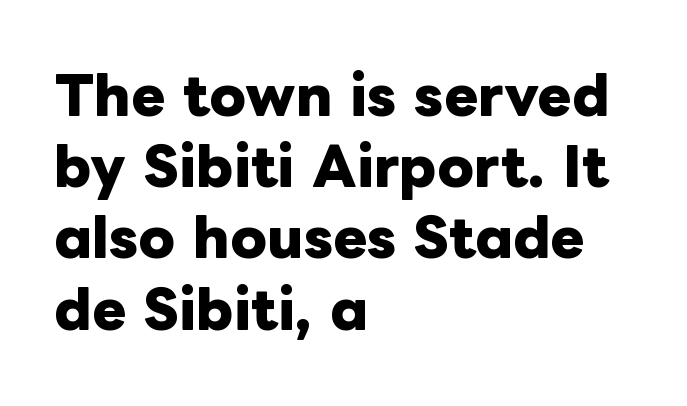
Caption: multi-line text, flush left, ragged right. Varying glyph widths throughout — classic text-font behaviour. Between one letter and the next there's only the usual sliver of space. Upright lettering throughout. Honestly, there is no underline to notice here at all.
